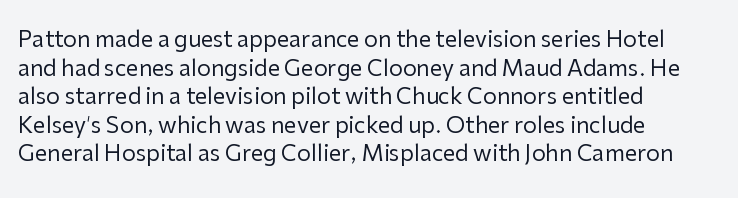
Check the space under the baseline: it is left empty. Characters follow at the spacing the type designer built in. These glyphs show unthickened strokes, regular width or finer. This is the regular roman posture of the typeface. A typesetter would call this leading conventional body-copy spacing. The compositor pushed each line to the left boundary.
